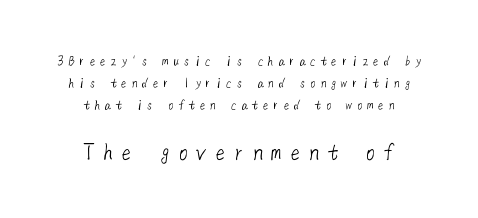
The image shows 25 px text type; set centered, normal line spacing (1.56x), unusually wide letter spacing (+0.25 em), not underlined; the second (bottom) block is 1.79x larger.
